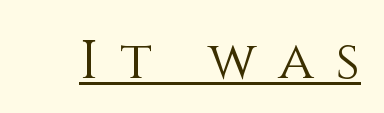
The image shows 54 px light type, upright; set unusually wide letter spacing (+0.4 em), underlined; medium stroke contrast and a large x-height.
